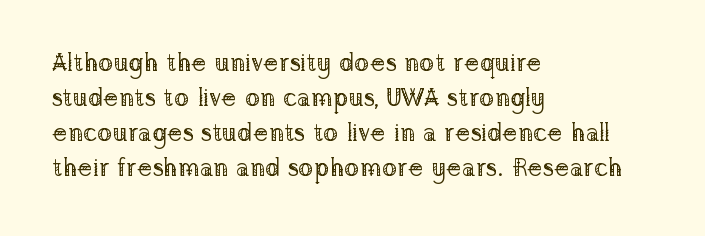
Q: Is the text bold? A: No.
Q: Is the text italic (slanted)? A: No, it is upright.
Q: Is the text underlined? A: No.
Q: How is the paragraph aligned? A: Left-aligned.
Q: Is the spacing between letters normal or unusually wide? A: Normal.
Q: Is the spacing between lines tight, normal or loose? A: Normal.
